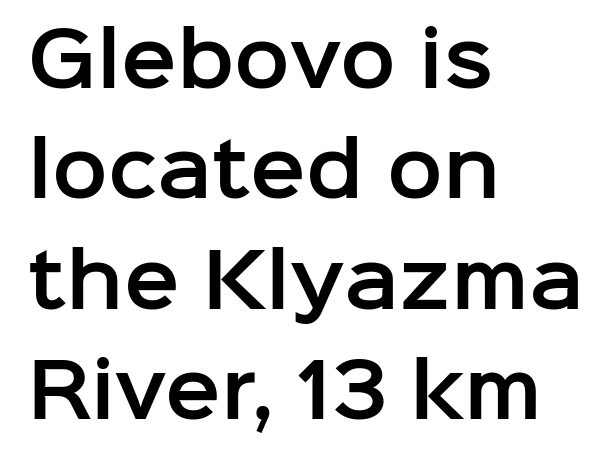
{"serif": "no", "italic": "no", "width": "normal", "stroke_contrast": "low", "x_height": "medium", "monospaced": "no", "underline": "no", "align": "left", "line_spacing": "normal", "line_spacing_ratio": 1.49, "letter_spacing": "normal", "letter_spacing_em": 0.0, "glyph_px": 74}
